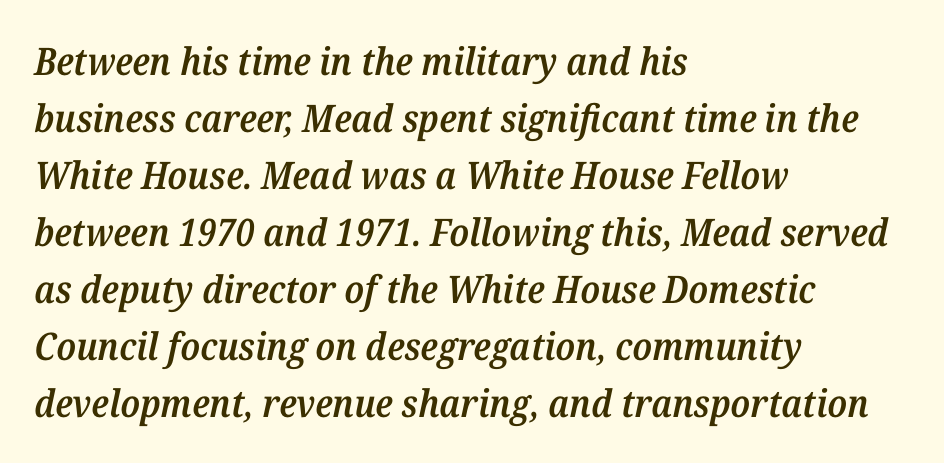
Q: Is the text bold? A: Semi-bold.
Q: Is the text italic (slanted)? A: Yes, it leans right by about 12 degrees.
Q: Is the typeface a serif or a sans-serif typeface? A: Serif.
Q: Is the text underlined? A: No.
Q: How is the paragraph aligned? A: Left-aligned.
Q: Is the spacing between letters normal or unusually wide? A: Normal.
Q: Is the spacing between lines tight, normal or loose? A: Normal.
Q: Width (condensed, normal, or wide)? A: Normal.
Q: Stroke contrast? A: Medium.
Q: x-height? A: Medium.
Q: Monospaced? A: No.
